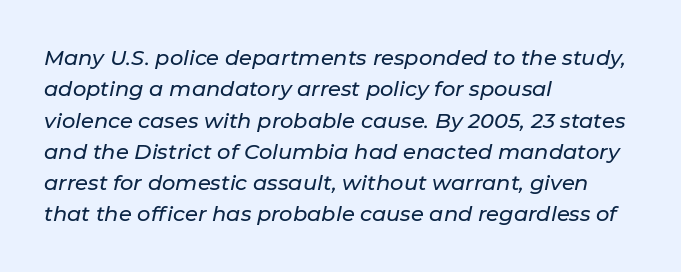
{"italic": "yes", "lean": "right", "slant_degrees": 11, "underline": "no", "align": "left", "line_spacing": "normal", "line_spacing_ratio": 1.49, "letter_spacing": "normal", "letter_spacing_em": 0.0, "glyph_px": 21}
